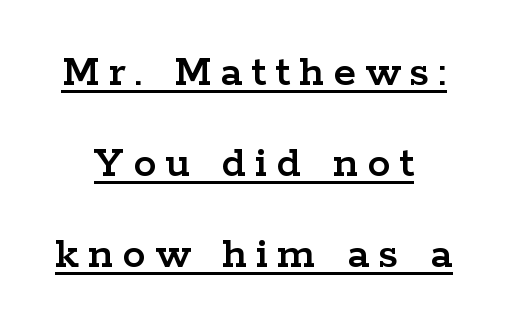
{"serif": "yes", "italic": "no", "width": "wide", "stroke_contrast": "low", "x_height": "medium", "monospaced": "no", "underline": "yes", "align": "center", "line_spacing": "loose", "line_spacing_ratio": 1.98, "letter_spacing": "wide", "letter_spacing_em": 0.2, "glyph_px": 46}
